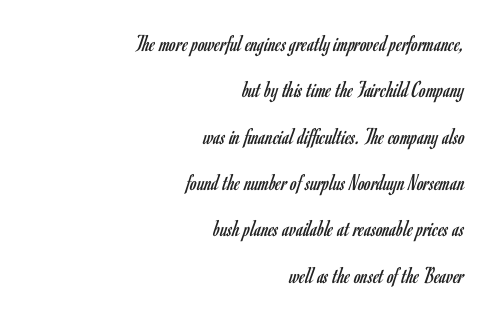
{"bold": "no", "underline": "no", "align": "right", "line_spacing": "loose", "line_spacing_ratio": 1.93, "letter_spacing": "normal", "letter_spacing_em": 0.0, "glyph_px": 24}
